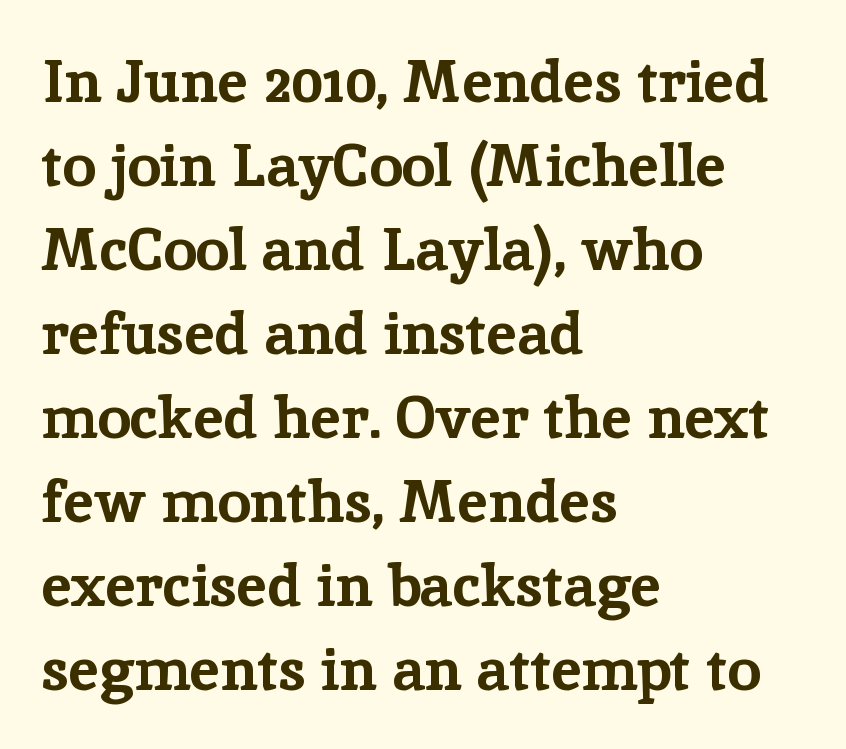
{"serif": "yes", "italic": "no", "bold": "yes", "weight": "bold", "width": "normal", "stroke_contrast": "low", "x_height": "medium", "monospaced": "no", "underline": "no", "align": "left", "line_spacing": "normal", "line_spacing_ratio": 1.4, "letter_spacing": "normal", "letter_spacing_em": 0.0, "glyph_px": 60}
